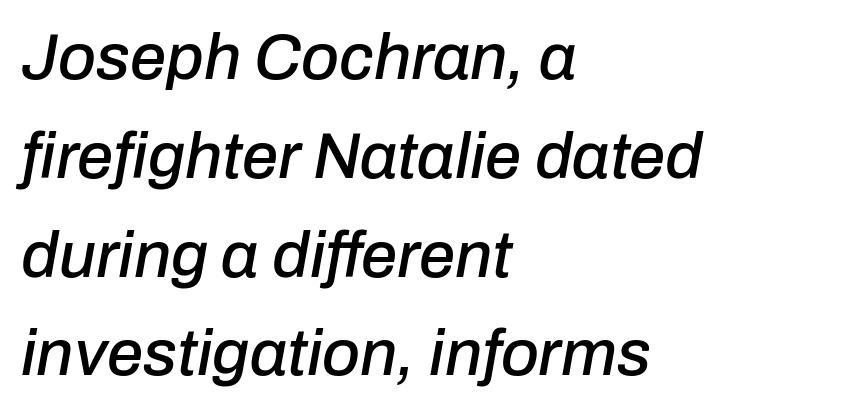
Q: Is the text italic (slanted)? A: Yes, it leans right by about 10 degrees.
Q: Is the text underlined? A: No.
Q: How is the paragraph aligned? A: Left-aligned.
Q: Is the spacing between letters normal or unusually wide? A: Normal.
Q: Is the spacing between lines tight, normal or loose? A: Normal.
Q: Width (condensed, normal, or wide)? A: Normal.
Q: Stroke contrast? A: Low.
Q: x-height? A: Medium.
Q: Monospaced? A: No.
